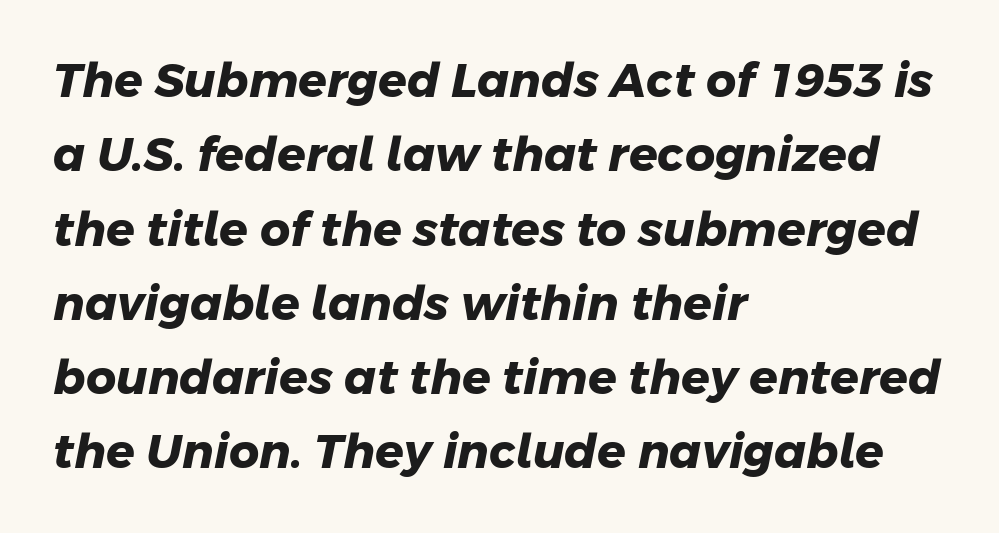
{"serif": "no", "bold": "yes", "weight": "heavy", "width": "normal", "stroke_contrast": "low", "x_height": "medium", "monospaced": "no", "underline": "no", "align": "left", "line_spacing": "normal", "line_spacing_ratio": 1.58, "letter_spacing": "normal", "letter_spacing_em": 0.0, "glyph_px": 47}
